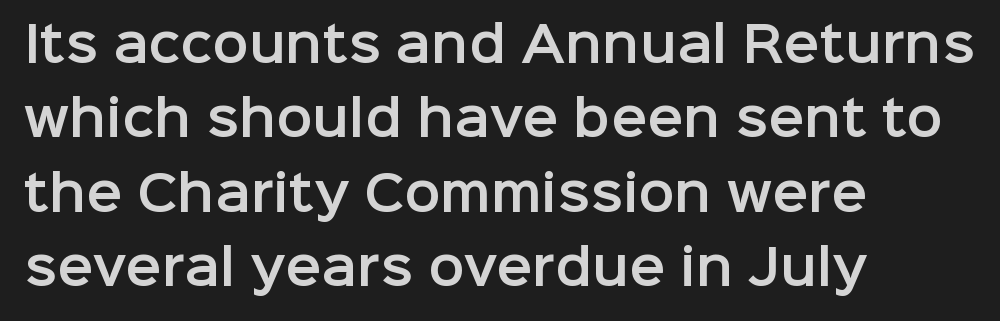
Q: Is the text italic (slanted)? A: No, it is upright.
Q: Is the typeface a serif or a sans-serif typeface? A: Sans-serif.
Q: Is the text underlined? A: No.
Q: How is the paragraph aligned? A: Left-aligned.
Q: Is the spacing between letters normal or unusually wide? A: Normal.
Q: Is the spacing between lines tight, normal or loose? A: Normal.
Q: Width (condensed, normal, or wide)? A: Normal.
Q: Stroke contrast? A: Low.
Q: x-height? A: Medium.
Q: Monospaced? A: No.
